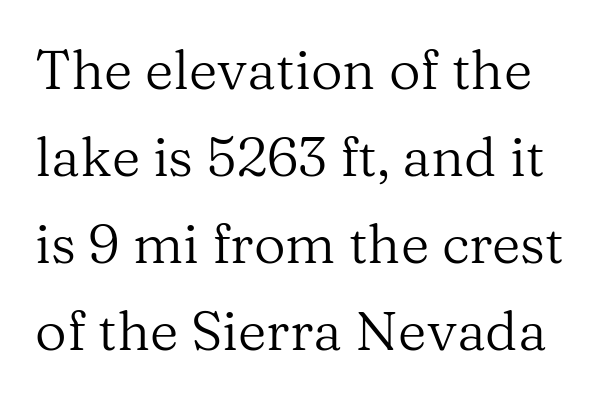
Q: Is the text bold? A: No.
Q: Is the text italic (slanted)? A: No, it is upright.
Q: Is the typeface a serif or a sans-serif typeface? A: Serif.
Q: Is the text underlined? A: No.
Q: Is the spacing between letters normal or unusually wide? A: Normal.
Q: Is the spacing between lines tight, normal or loose? A: Normal.
Q: Width (condensed, normal, or wide)? A: Normal.
Q: Stroke contrast? A: Medium.
Q: x-height? A: Medium.
Q: Monospaced? A: No.
